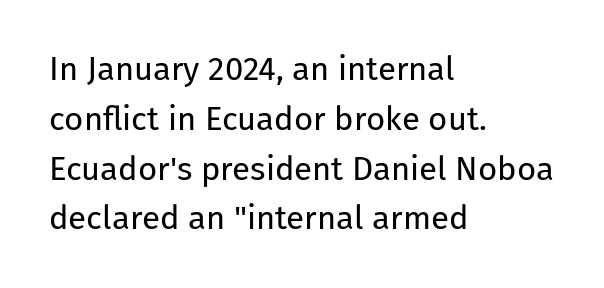
In terms of letterform style, serifs are entirely absent. The glyphs are unaccompanied by any horizontal stroke below them. Varying glyph widths throughout — classic text-font behaviour. Default kerning and tracking; the words read as compact shapes.
